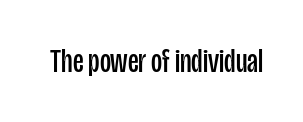
Q: Is the text bold? A: No.
Q: Is the text italic (slanted)? A: No, it is upright.
Q: Is the typeface a serif or a sans-serif typeface? A: Sans-serif.
Q: Is the text underlined? A: No.
Q: Is the spacing between letters normal or unusually wide? A: Normal.
Q: Width (condensed, normal, or wide)? A: Condensed.
Q: Stroke contrast? A: Low.
Q: x-height? A: Large.
Q: Monospaced? A: No.
